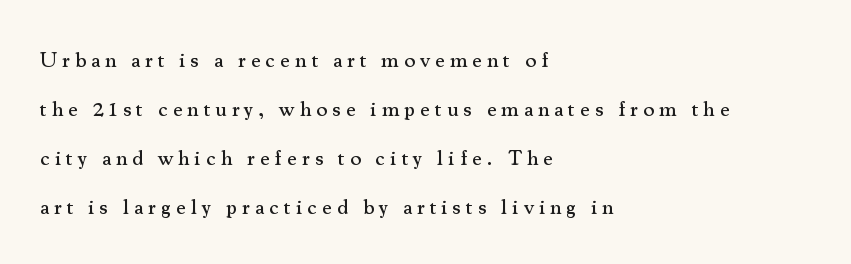
{"italic": "no", "underline": "no", "align": "left", "line_spacing": "loose", "line_spacing_ratio": 2.34, "letter_spacing": "wide", "letter_spacing_em": 0.24, "glyph_px": 21}
